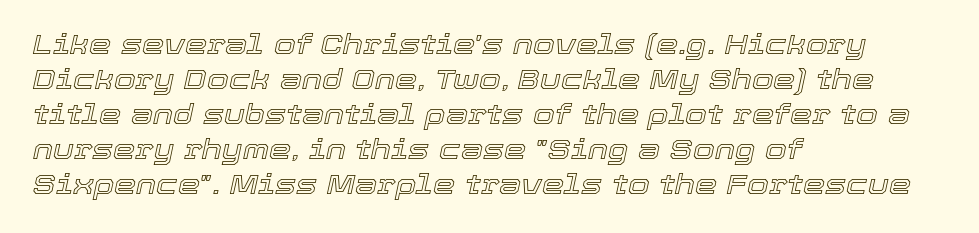
Q: Is the text italic (slanted)? A: Yes, it leans right by about 12 degrees.
Q: Is the text underlined? A: No.
Q: How is the paragraph aligned? A: Left-aligned.
Q: Is the spacing between letters normal or unusually wide? A: Normal.
Q: Is the spacing between lines tight, normal or loose? A: Normal.
Q: Width (condensed, normal, or wide)? A: Normal.
Q: x-height? A: Medium.
Q: Monospaced? A: No.
